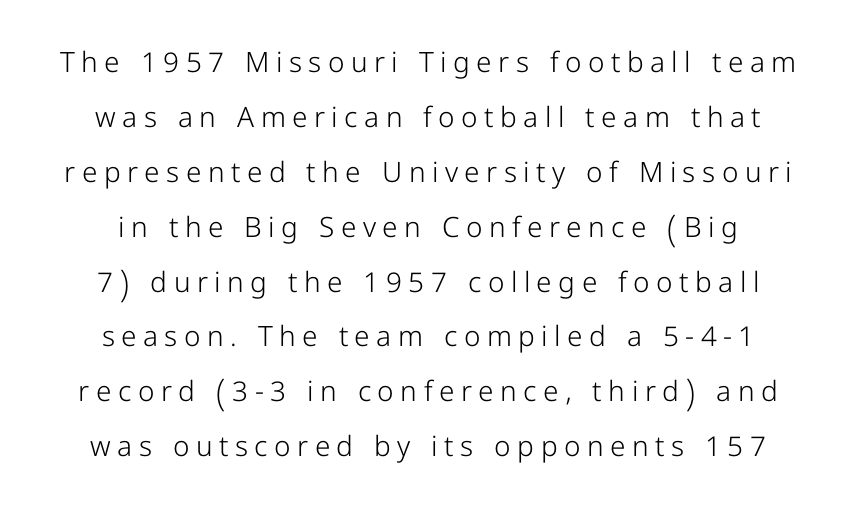
{"serif": "no", "italic": "no", "bold": "no", "weight": "light", "width": "normal", "stroke_contrast": "low", "x_height": "medium", "monospaced": "no", "underline": "no", "line_spacing": "loose", "line_spacing_ratio": 1.96, "letter_spacing": "wide", "letter_spacing_em": 0.23, "glyph_px": 28}
